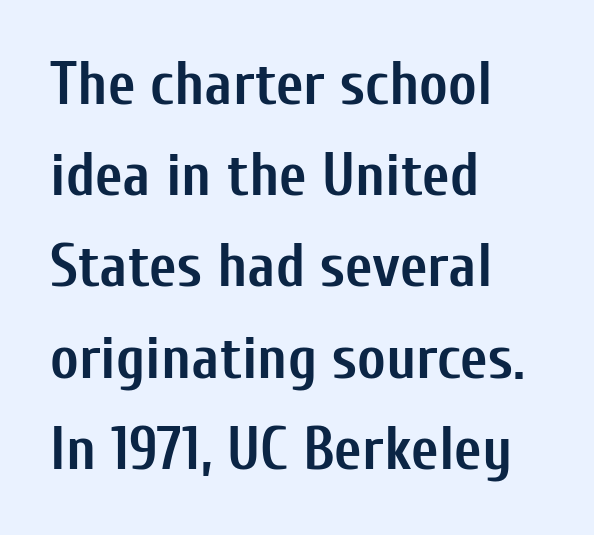
Q: Is the text bold? A: Yes.
Q: Is the text italic (slanted)? A: No, it is upright.
Q: Is the typeface a serif or a sans-serif typeface? A: Sans-serif.
Q: Is the text underlined? A: No.
Q: How is the paragraph aligned? A: Left-aligned.
Q: Is the spacing between letters normal or unusually wide? A: Normal.
Q: Is the spacing between lines tight, normal or loose? A: Normal.
Q: Width (condensed, normal, or wide)? A: Condensed.
Q: Stroke contrast? A: Low.
Q: x-height? A: Medium.
Q: Monospaced? A: No.
